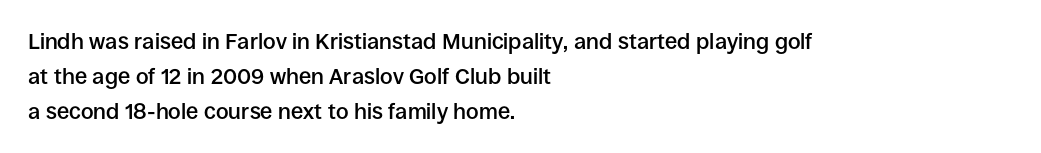
{"italic": "no", "bold": "semi", "underline": "no", "align": "left", "line_spacing": "normal", "line_spacing_ratio": 1.59, "letter_spacing": "normal", "letter_spacing_em": 0.0, "glyph_px": 22}
